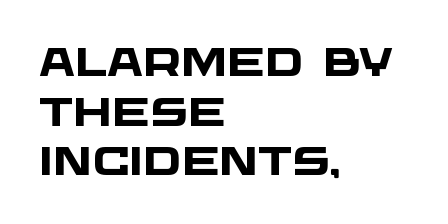
{"serif": "no", "bold": "yes", "weight": "heavy", "width": "wide", "stroke_contrast": "low", "x_height": "large", "monospaced": "no", "underline": "no", "align": "left", "line_spacing_ratio": 1.24, "letter_spacing": "normal", "letter_spacing_em": 0.0, "glyph_px": 40}
